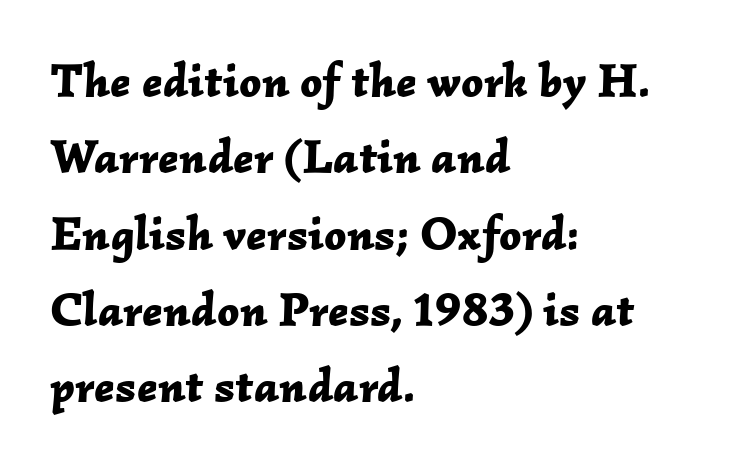
{"italic": "yes", "lean": "right", "slant_degrees": 2, "bold": "yes", "weight": "bold", "width": "normal", "stroke_contrast": "low", "x_height": "medium", "monospaced": "no", "underline": "no", "align": "left", "line_spacing": "normal", "line_spacing_ratio": 1.59, "letter_spacing": "normal", "letter_spacing_em": 0.0, "glyph_px": 48}
